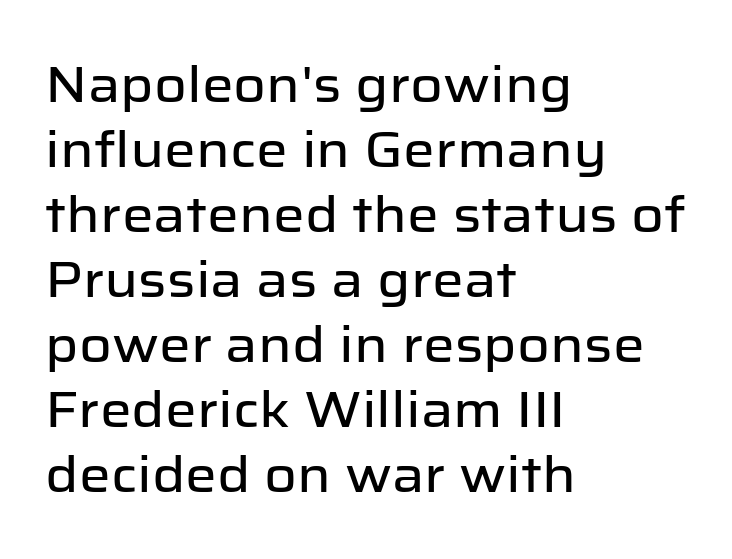
Think of a printed novel: that variable character pitch is what you see here. Designer's note — italics off, roman on. Underlining? Definitely not there. Does the leading feel generous? No, just average.
